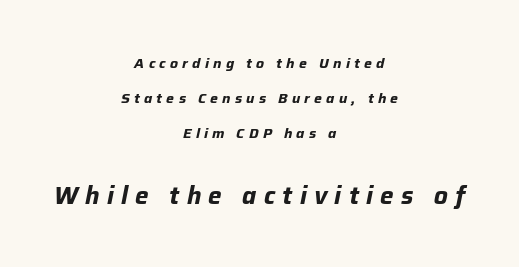
The image shows 24 px bold type, italic (leaning right); set centered, loose line spacing (2.49x), unusually wide letter spacing (+0.3 em), not underlined; the second (bottom) block is 1.71x larger.
